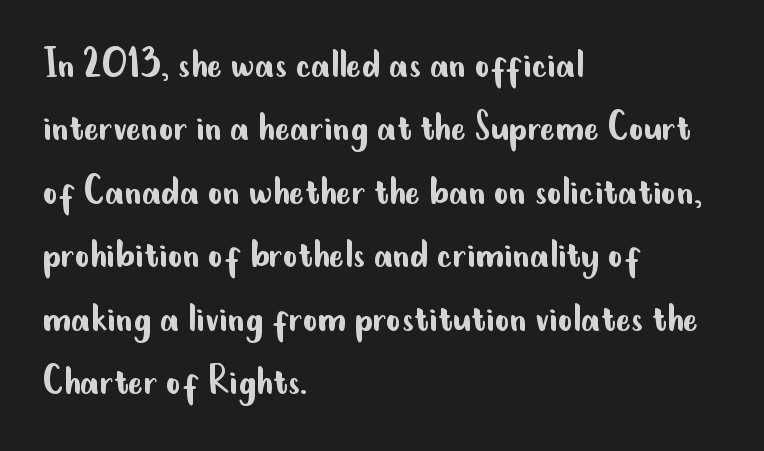
The image shows 46 px regular-weight, condensed sans-serif type, upright; set left-aligned, normal line spacing (1.38x), normal letter spacing, not underlined; low stroke contrast and a small x-height.
